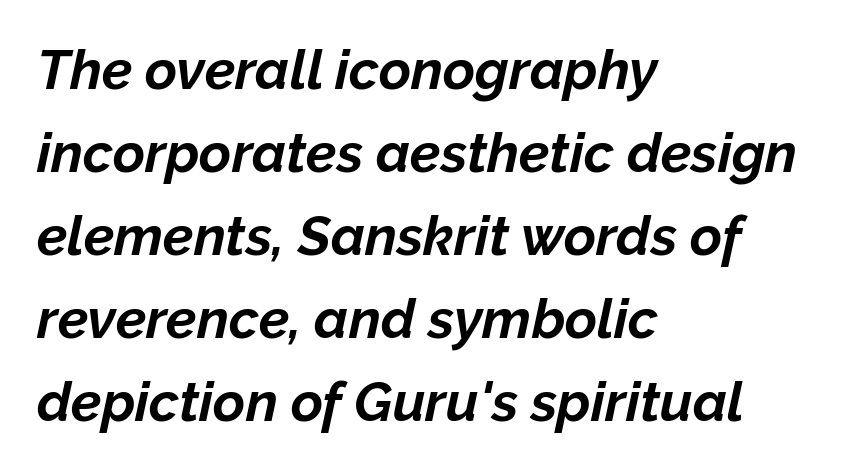
The image shows 55 px bold type, italic (leaning right); set left-aligned, normal line spacing (1.51x), normal letter spacing, not underlined; low stroke contrast and a medium x-height.
